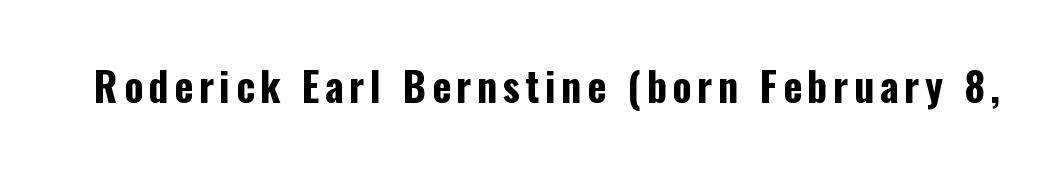
Q: Is the text bold? A: Yes.
Q: Is the text italic (slanted)? A: No, it is upright.
Q: Is the typeface a serif or a sans-serif typeface? A: Sans-serif.
Q: Is the text underlined? A: No.
Q: Width (condensed, normal, or wide)? A: Condensed.
Q: Stroke contrast? A: Low.
Q: x-height? A: Medium.
Q: Monospaced? A: No.
